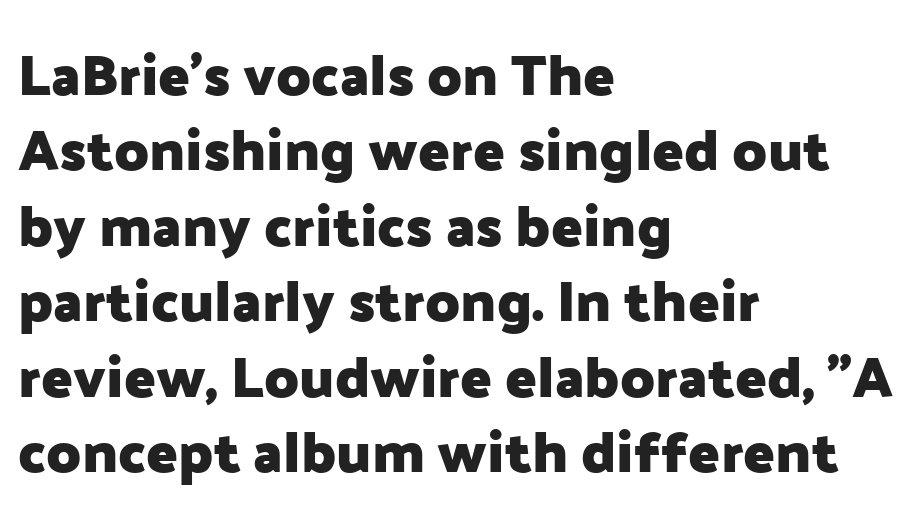
Serifs: no, the terminals of the letterforms are clean. The gaps between neighbouring characters are ordinary and unremarkable. These lines were composed using upright roman letters. Underline: absent. The compositor pushed each line to the left boundary.
